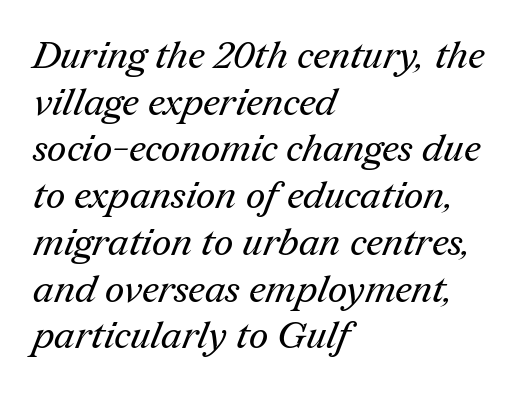
Q: Is the text bold? A: No.
Q: Is the typeface a serif or a sans-serif typeface? A: Serif.
Q: Is the text underlined? A: No.
Q: How is the paragraph aligned? A: Left-aligned.
Q: Is the spacing between letters normal or unusually wide? A: Normal.
Q: Width (condensed, normal, or wide)? A: Normal.
Q: Stroke contrast? A: Medium.
Q: x-height? A: Medium.
Q: Monospaced? A: No.
